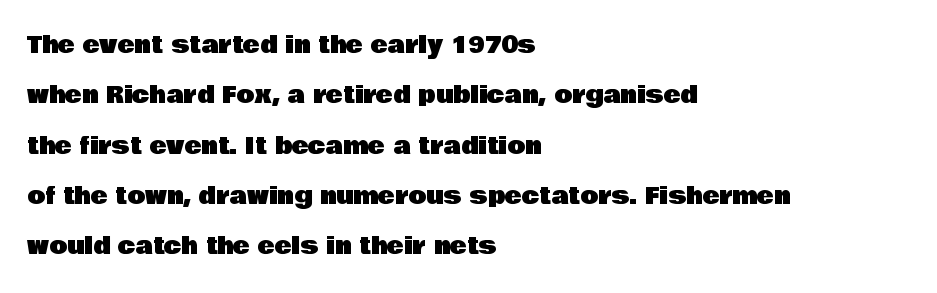
Only glyphs here, with clear space below each row. Line beginnings align vertically; line endings do not. Words appear dense and cohesive because spacing is normal. Does the lettering tilt? It doesn't — this is upright. Reading down the column, the eye jumps a long way to each next line.
